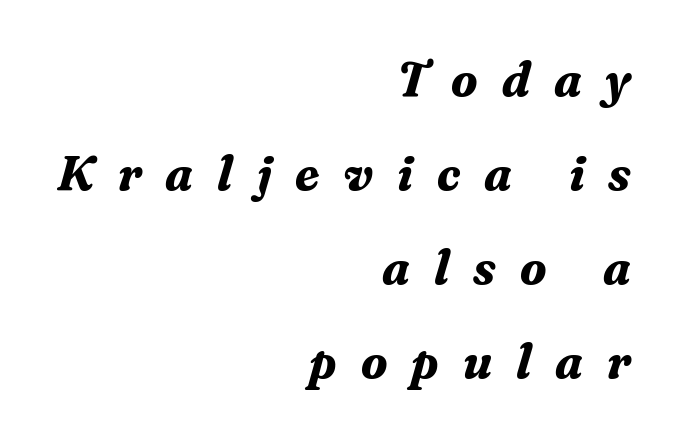
The image shows 49 px bold serif type, italic (leaning right); set right-aligned, loose line spacing (1.92x), unusually wide letter spacing (+0.49 em), not underlined; medium stroke contrast and a medium x-height.
